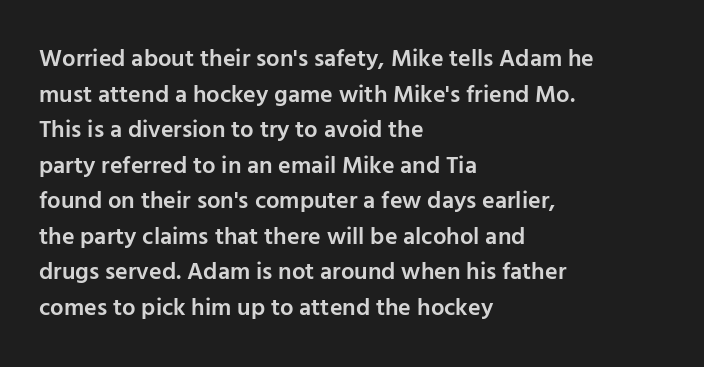
A semibold gives these letters moderate extra thickness, short of bold. Line spacing here is normal. Short note: letters normally spaced. Designer's note — italics off, roman on. A clean baseline with only descenders dipping below it. Line beginnings align vertically; line endings do not.
